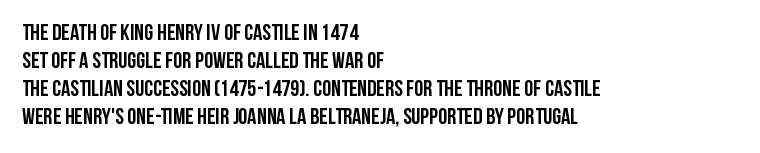
Q: Is the text bold? A: Yes.
Q: Is the text italic (slanted)? A: No, it is upright.
Q: Is the text underlined? A: No.
Q: How is the paragraph aligned? A: Left-aligned.
Q: Is the spacing between letters normal or unusually wide? A: Normal.
